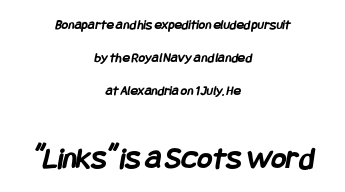
Q: Is the text bold? A: Yes.
Q: Is the typeface a serif or a sans-serif typeface? A: Sans-serif.
Q: Is the text underlined? A: No.
Q: How is the paragraph aligned? A: Centered.
Q: Is the spacing between letters normal or unusually wide? A: Normal.
Q: Is the spacing between lines tight, normal or loose? A: Loose.
Q: Which block of text is set in a larger size, the first (top) or the second (bottom)? A: The second (bottom) one.
Q: Width (condensed, normal, or wide)? A: Condensed.
Q: Stroke contrast? A: Low.
Q: x-height? A: Large.
